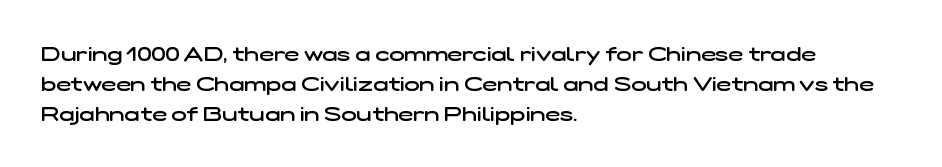
The image shows 20 px text type; set left-aligned, normal line spacing (1.49x), normal letter spacing, not underlined.
